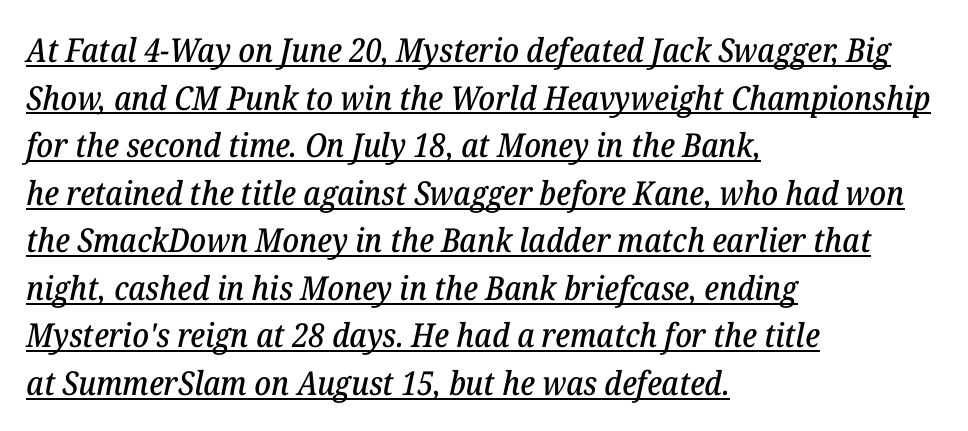
Q: Is the text italic (slanted)? A: Yes, it leans right by about 12 degrees.
Q: Is the typeface a serif or a sans-serif typeface? A: Serif.
Q: Is the text underlined? A: Yes.
Q: How is the paragraph aligned? A: Left-aligned.
Q: Is the spacing between letters normal or unusually wide? A: Normal.
Q: Is the spacing between lines tight, normal or loose? A: Normal.
Q: Width (condensed, normal, or wide)? A: Normal.
Q: Stroke contrast? A: Low.
Q: x-height? A: Medium.
Q: Monospaced? A: No.
